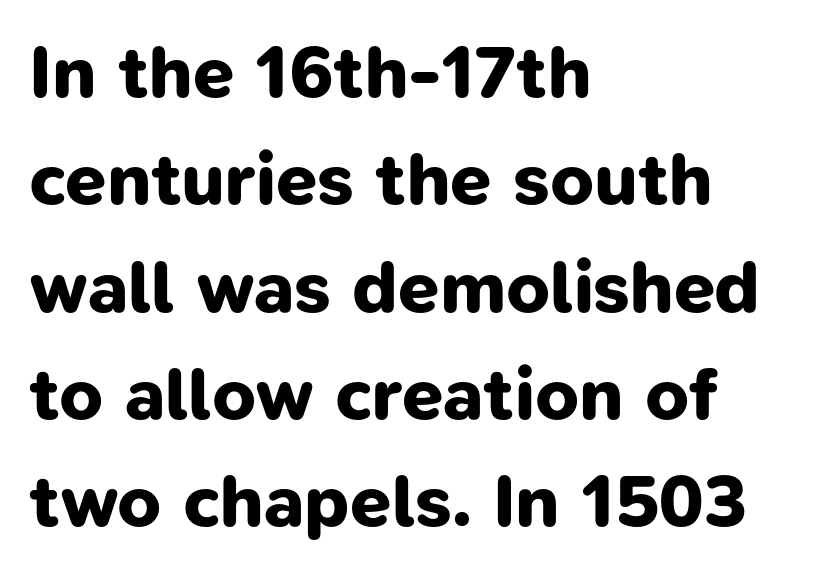
Q: Is the text bold? A: Yes.
Q: Is the typeface a serif or a sans-serif typeface? A: Sans-serif.
Q: Is the text underlined? A: No.
Q: How is the paragraph aligned? A: Left-aligned.
Q: Is the spacing between letters normal or unusually wide? A: Normal.
Q: Is the spacing between lines tight, normal or loose? A: Normal.
Q: Width (condensed, normal, or wide)? A: Normal.
Q: Stroke contrast? A: Low.
Q: x-height? A: Medium.
Q: Monospaced? A: No.
